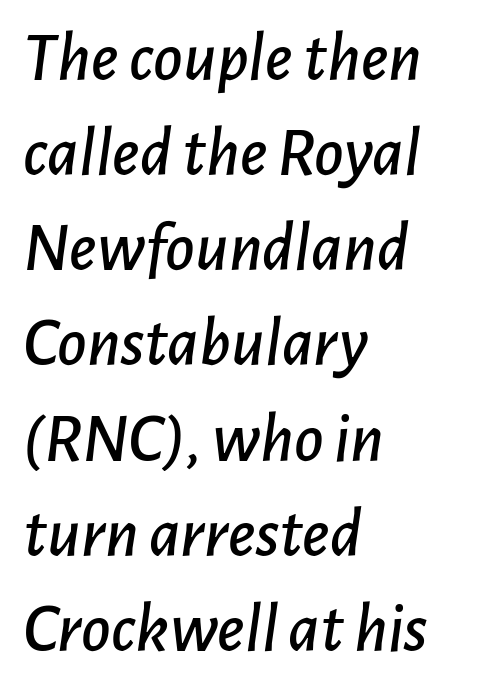
These lines are set flush left with a ragged right edge. Note the varied advance widths — an 'i' is clearly narrower than an 'm'. Descenders hang freely into open space. Observe the ordinary spacing: letters are neighbours, not strangers. How would I describe the line gaps? Plain and ordinary.
